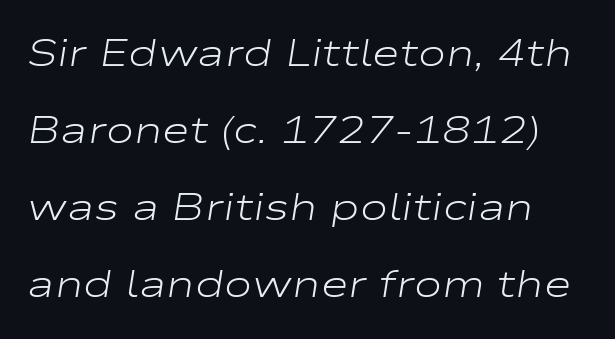
{"italic": "yes", "lean": "right", "slant_degrees": 9, "bold": "no", "weight": "light", "width": "wide", "stroke_contrast": "low", "x_height": "medium", "monospaced": "no", "underline": "no", "line_spacing": "loose", "line_spacing_ratio": 2.03, "letter_spacing": "normal", "letter_spacing_em": 0.0, "glyph_px": 38}
